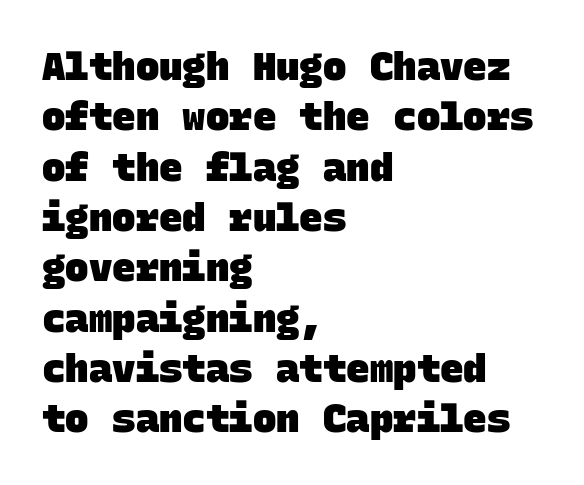
{"serif": "no", "bold": "yes", "weight": "heavy", "width": "normal", "stroke_contrast": "low", "x_height": "large", "monospaced": "yes", "underline": "no", "align": "left", "line_spacing": "normal", "line_spacing_ratio": 1.29, "letter_spacing": "normal", "letter_spacing_em": 0.0, "glyph_px": 39}
